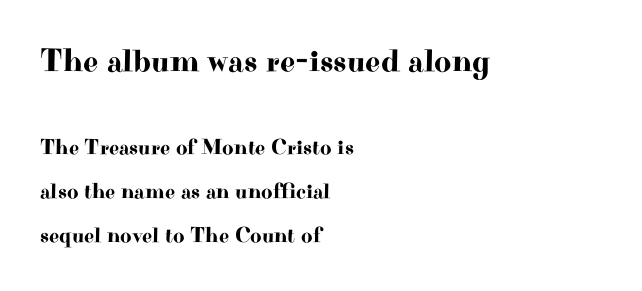
This rendering employs a face with finishing strokes, i.e., a serif. Each letter keeps its own natural width here, so spacing adapts to shape. Letter spacing: default. A clean baseline with only descenders dipping below it. When letters stand straight like this, we call the style roman or upright. One glance says open: line gaps are wider than usual.
